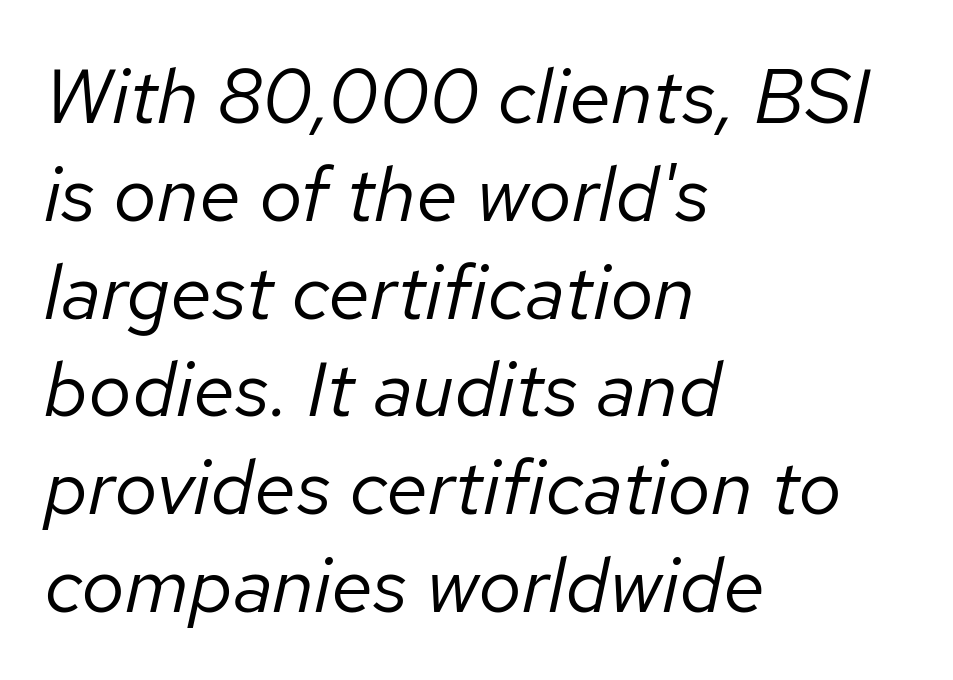
Q: Is the text bold? A: No.
Q: Is the text italic (slanted)? A: Yes, it leans right by about 12 degrees.
Q: Is the text underlined? A: No.
Q: How is the paragraph aligned? A: Left-aligned.
Q: Is the spacing between letters normal or unusually wide? A: Normal.
Q: Is the spacing between lines tight, normal or loose? A: Normal.
Q: Width (condensed, normal, or wide)? A: Normal.
Q: Stroke contrast? A: Low.
Q: x-height? A: Medium.
Q: Monospaced? A: No.
